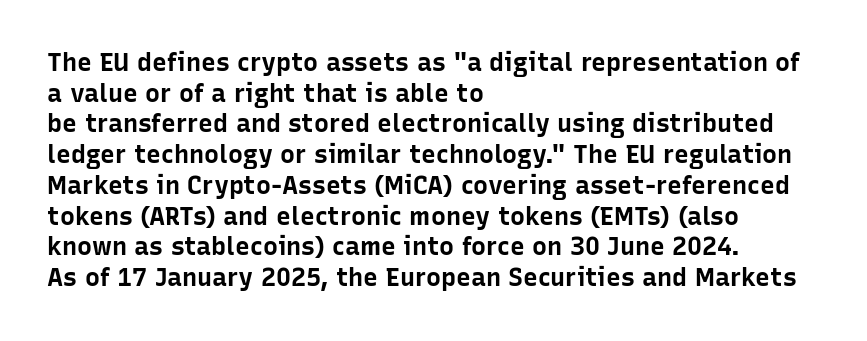
Q: Is the text bold? A: Yes.
Q: Is the text italic (slanted)? A: No, it is upright.
Q: Is the text underlined? A: No.
Q: How is the paragraph aligned? A: Left-aligned.
Q: Is the spacing between letters normal or unusually wide? A: Normal.
